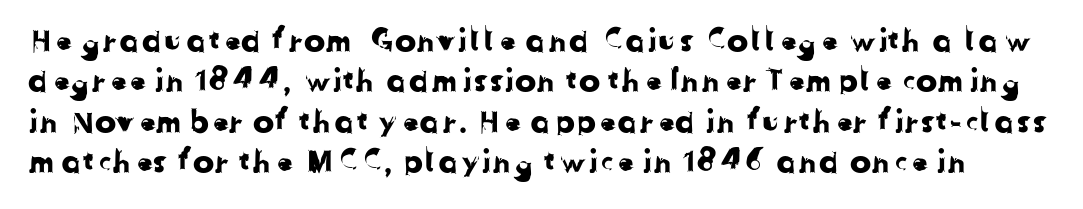
{"serif": "no", "width": "normal", "stroke_contrast": "low", "x_height": "medium", "monospaced": "no", "underline": "no", "line_spacing": "normal", "line_spacing_ratio": 1.26, "letter_spacing": "normal", "letter_spacing_em": 0.0, "glyph_px": 32}
